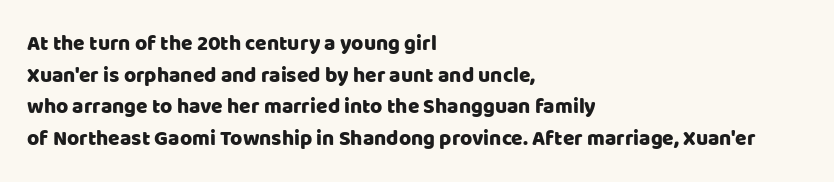
The image shows 21 px text type, upright; set left-aligned, normal line spacing (1.51x), normal letter spacing, not underlined.
